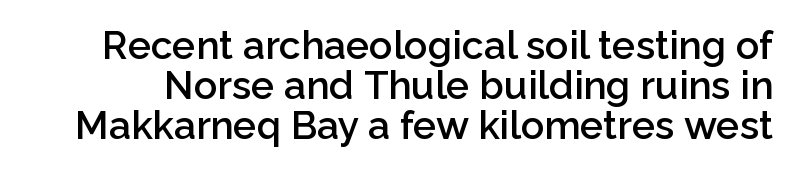
If you drew a line through each stem, it would be perfectly vertical. Heft: intermediate — a semibold. These lines huddle together more closely than default settings would place them. Each letter keeps its own natural width here, so spacing adapts to shape. Check the space under the baseline: it is left empty. The text was rendered using a sans face with plain stroke endings.
